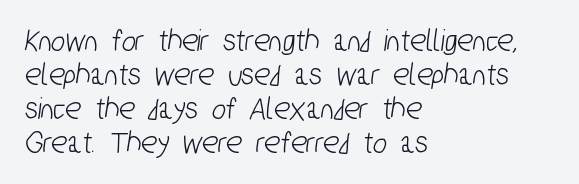
Q: Is the typeface a serif or a sans-serif typeface? A: Sans-serif.
Q: Is the text underlined? A: No.
Q: How is the paragraph aligned? A: Left-aligned.
Q: Is the spacing between letters normal or unusually wide? A: Normal.
Q: Is the spacing between lines tight, normal or loose? A: Tight.
Q: Width (condensed, normal, or wide)? A: Condensed.
Q: Stroke contrast? A: Low.
Q: x-height? A: Medium.
Q: Monospaced? A: No.
